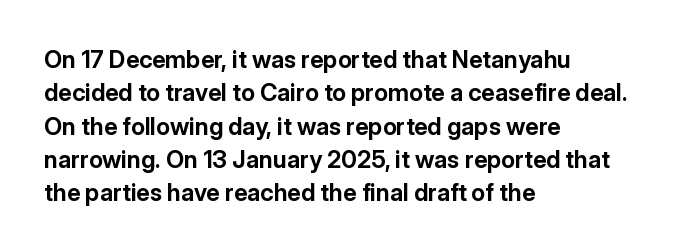
You can tell it's not italic because the verticals are truly vertical. Descender tails drop into unmarked territory. Baseline-to-baseline distance is the conventional proportion of letter height. Nobody touched the tracking dial on this one. Thick stems and heavy bowls — unmistakably bold. One-word summary of the alignment: left.
